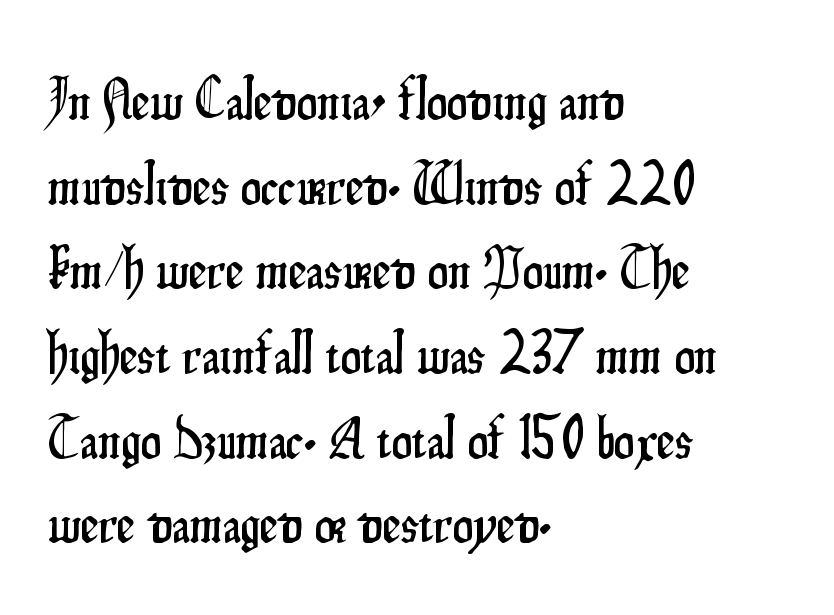
{"serif": "no", "italic": "no", "width": "condensed", "stroke_contrast": "low", "x_height": "small", "monospaced": "no", "underline": "no", "align": "left", "line_spacing": "normal", "line_spacing_ratio": 1.46, "letter_spacing": "normal", "letter_spacing_em": 0.0, "glyph_px": 58}
